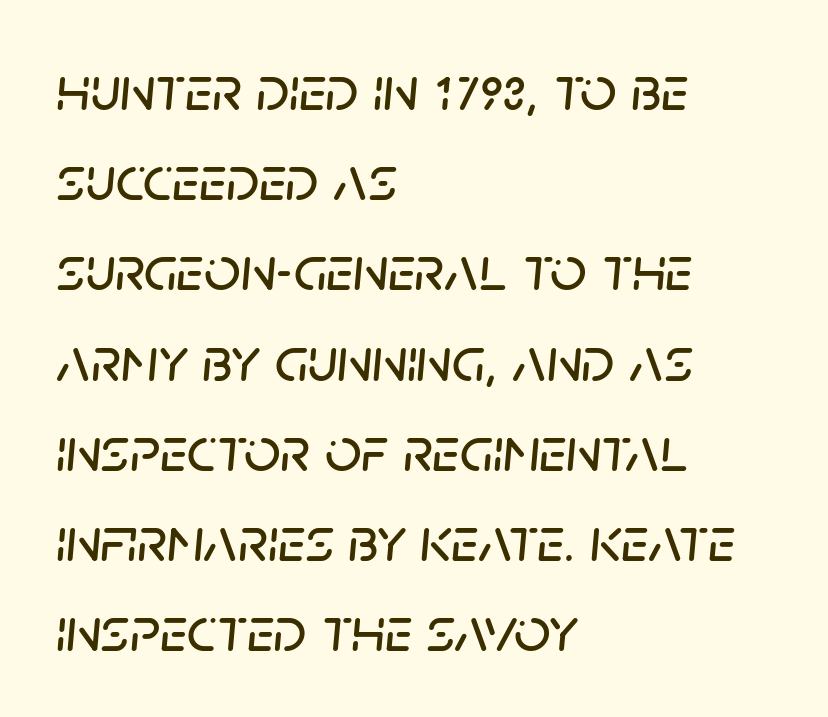
Words float on clear page, feet unadorned. Is this a fixed-width face? No — the glyphs have proportional, varying widths. Characters follow at the spacing the type designer built in. Regarding leading, the lines here are spaced in the standard way. The rendering anchors every line to the left-hand side. Slant detected: the letters are inclined.
